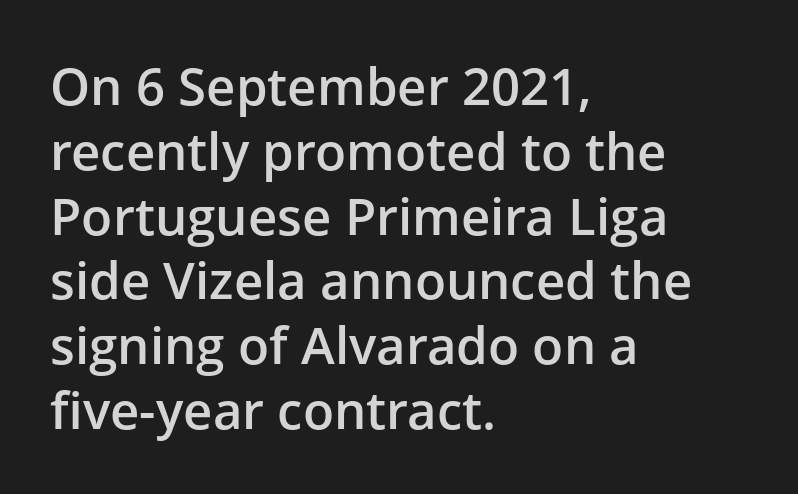
The image shows 51 px semibold sans-serif type, upright; set left-aligned, normal line spacing (1.27x), normal letter spacing, not underlined; low stroke contrast and a medium x-height.
